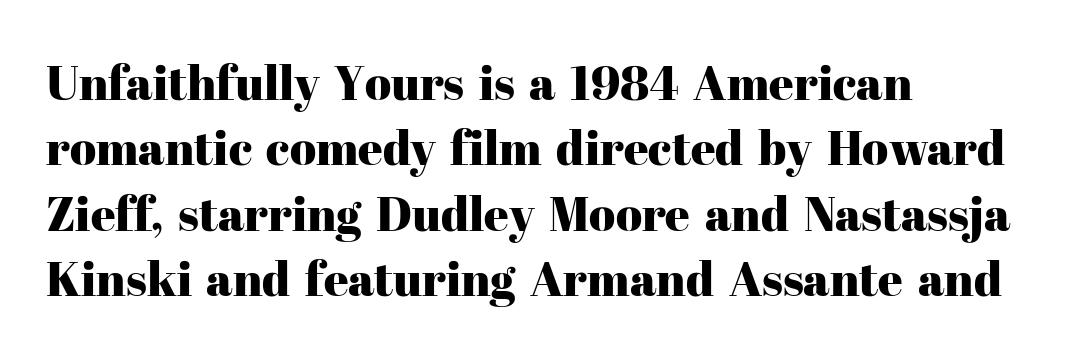
The image shows 48 px serif type, upright; set left-aligned, normal line spacing (1.36x), normal letter spacing, not underlined; high stroke contrast and a medium x-height.
